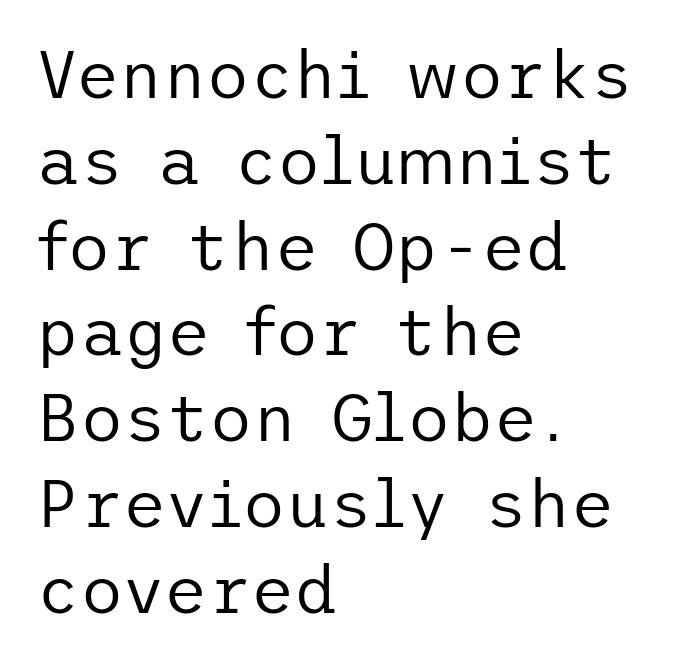
Q: Is the text bold? A: No.
Q: Is the text italic (slanted)? A: No, it is upright.
Q: Is the typeface a serif or a sans-serif typeface? A: Sans-serif.
Q: Is the text underlined? A: No.
Q: How is the paragraph aligned? A: Left-aligned.
Q: Is the spacing between letters normal or unusually wide? A: Normal.
Q: Is the spacing between lines tight, normal or loose? A: Normal.
Q: Width (condensed, normal, or wide)? A: Normal.
Q: Stroke contrast? A: Low.
Q: x-height? A: Medium.
